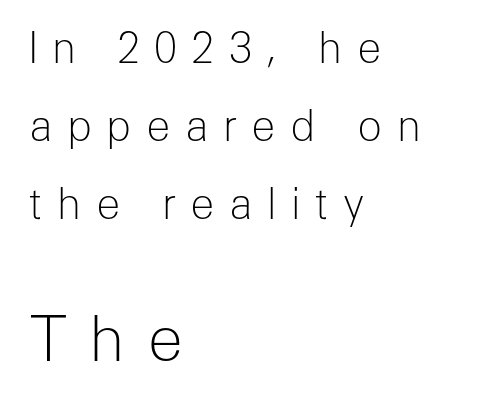
The passage shown is typed in a proportional face where columns would drift. Has an underline been added? It has not. Tall strokes in this sample are plumb rather than angled. Font category for this specimen: sans-serif.
